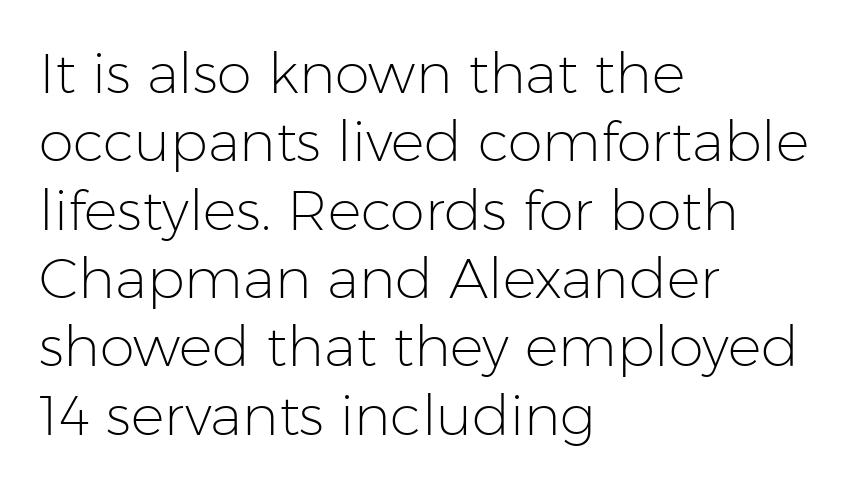
{"serif": "no", "italic": "no", "bold": "no", "weight": "light", "width": "normal", "stroke_contrast": "low", "x_height": "medium", "monospaced": "no", "underline": "no", "align": "left", "line_spacing_ratio": 1.22, "letter_spacing": "normal", "letter_spacing_em": 0.0, "glyph_px": 56}
